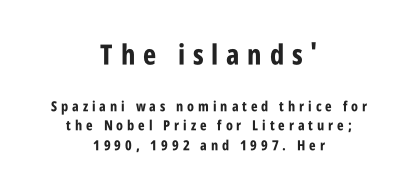
The image shows 28 px bold, condensed sans-serif type, upright; set centered, normal line spacing (1.38x), unusually wide letter spacing (+0.28 em), not underlined; the first (top) block is 2.0x larger; low stroke contrast and a large x-height.
